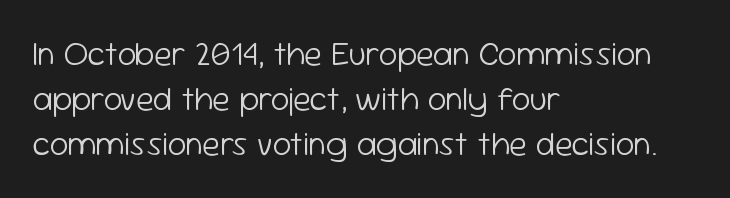
{"serif": "no", "italic": "no", "bold": "no", "weight": "light", "width": "normal", "stroke_contrast": "low", "x_height": "medium", "monospaced": "no", "underline": "no", "align": "left", "line_spacing": "normal", "line_spacing_ratio": 1.37, "letter_spacing": "normal", "letter_spacing_em": 0.0, "glyph_px": 33}
